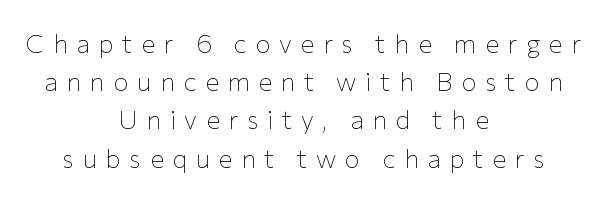
{"italic": "no", "bold": "no", "underline": "no", "align": "center", "line_spacing": "normal", "line_spacing_ratio": 1.47, "letter_spacing": "wide", "letter_spacing_em": 0.33, "glyph_px": 26}
